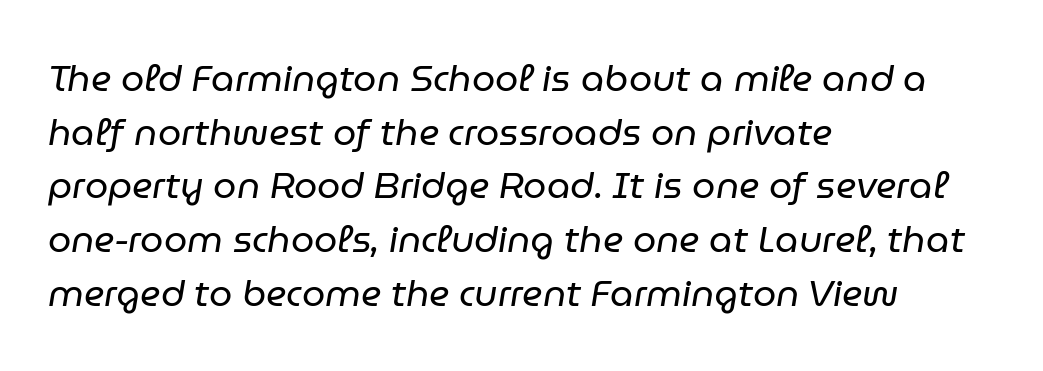
{"italic": "yes", "lean": "right", "slant_degrees": 9, "bold": "no", "weight": "regular", "width": "normal", "stroke_contrast": "low", "x_height": "medium", "monospaced": "no", "underline": "no", "align": "left", "line_spacing": "normal", "line_spacing_ratio": 1.45, "letter_spacing": "normal", "letter_spacing_em": 0.0, "glyph_px": 37}
